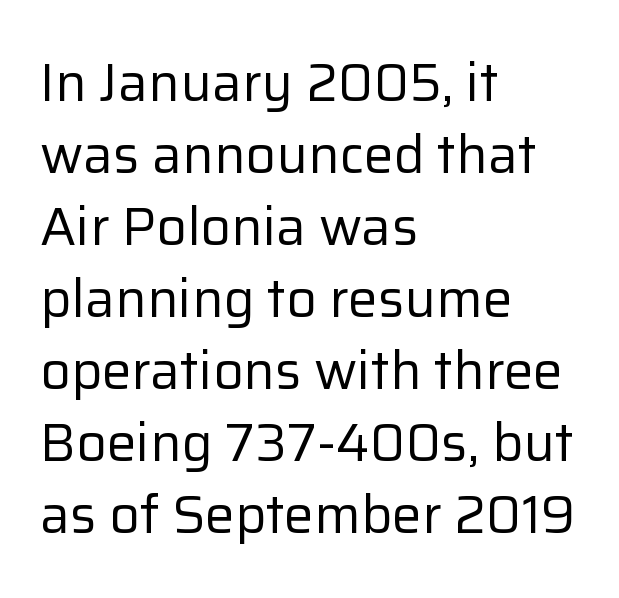
The image shows 53 px regular-weight sans-serif type, upright; set left-aligned, normal line spacing (1.36x), normal letter spacing, not underlined; low stroke contrast and a medium x-height.
